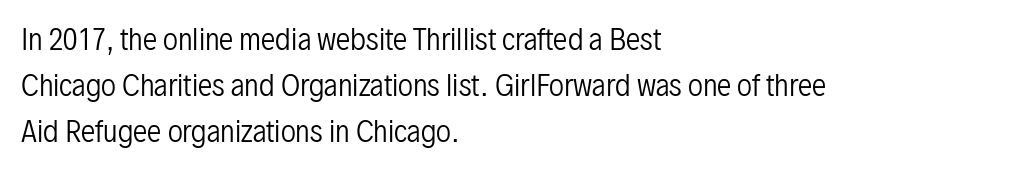
{"serif": "no", "italic": "no", "bold": "no", "weight": "regular", "width": "condensed", "stroke_contrast": "low", "x_height": "medium", "monospaced": "no", "underline": "no", "align": "left", "line_spacing": "normal", "line_spacing_ratio": 1.59, "letter_spacing": "normal", "letter_spacing_em": 0.0, "glyph_px": 29}
